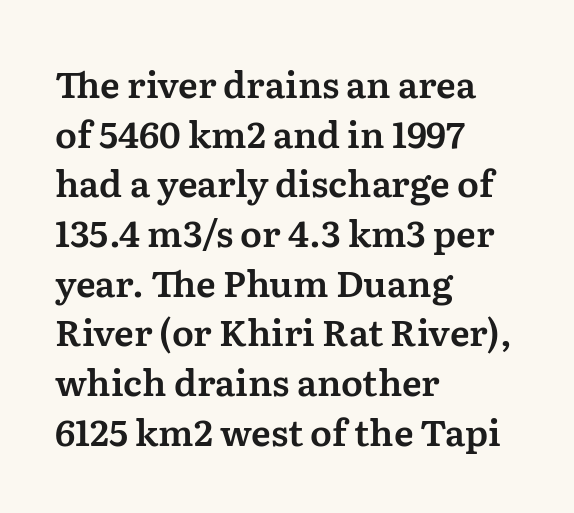
The image shows 36 px serif type, upright; set left-aligned, normal line spacing (1.38x), normal letter spacing, not underlined; medium stroke contrast and a medium x-height.
